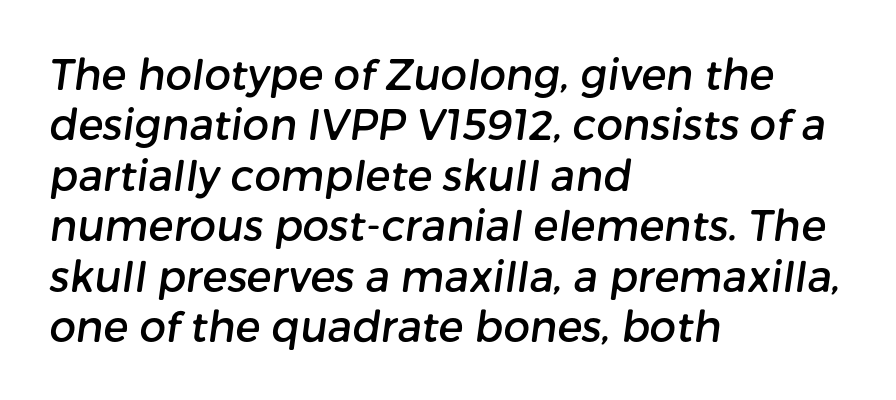
Q: Is the typeface a serif or a sans-serif typeface? A: Sans-serif.
Q: Is the text underlined? A: No.
Q: How is the paragraph aligned? A: Left-aligned.
Q: Is the spacing between letters normal or unusually wide? A: Normal.
Q: Width (condensed, normal, or wide)? A: Normal.
Q: Stroke contrast? A: Low.
Q: x-height? A: Medium.
Q: Monospaced? A: No.
